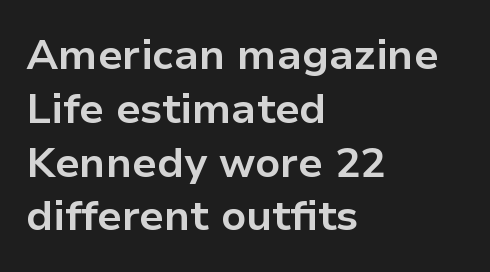
{"serif": "no", "italic": "no", "bold": "yes", "weight": "bold", "width": "normal", "stroke_contrast": "low", "x_height": "medium", "monospaced": "no", "underline": "no", "align": "left", "line_spacing": "normal", "line_spacing_ratio": 1.28, "letter_spacing": "normal", "letter_spacing_em": 0.0, "glyph_px": 42}
